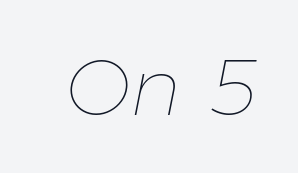
The passage shown has conventional tracking throughout. Posture: slanted. Just letters on the line, the space beneath them empty. Proportional: the letters do not fall into vertical columns. Stems and bowls with no extra thickness — not bold.
